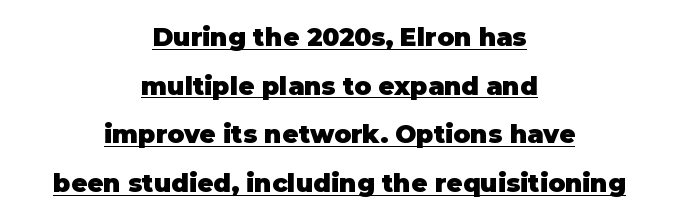
Tracking value appears to be zero — textbook default spacing. The rendering uses a large line-height, opening up the rows. Italic? Not at all — the glyphs are vertical. These characters rest on top of a visible drawn line.
